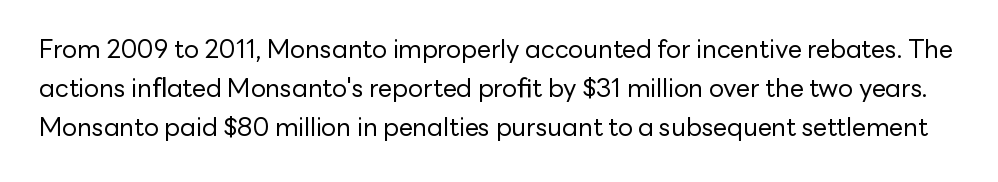
Q: Is the text bold? A: No.
Q: Is the text italic (slanted)? A: No, it is upright.
Q: Is the text underlined? A: No.
Q: Is the spacing between letters normal or unusually wide? A: Normal.
Q: Is the spacing between lines tight, normal or loose? A: Normal.
